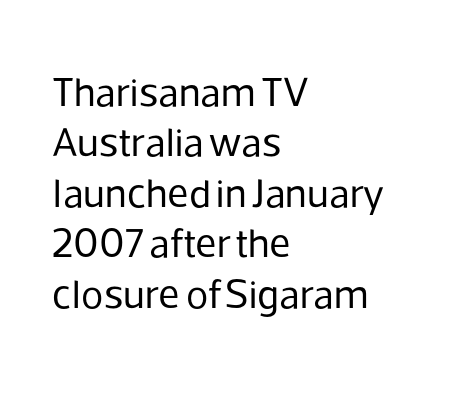
The image shows 41 px regular-weight sans-serif type, upright; set left-aligned, line spacing 1.23x, normal letter spacing, not underlined; low stroke contrast and a medium x-height.
